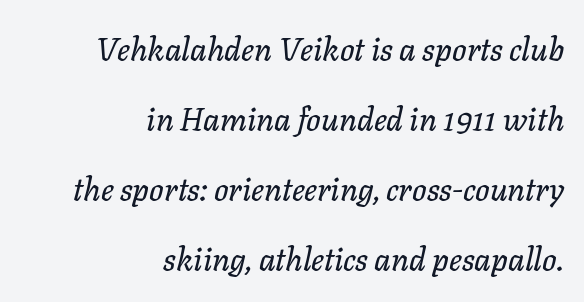
{"italic": "yes", "lean": "right", "slant_degrees": 11, "width": "normal", "stroke_contrast": "low", "x_height": "medium", "monospaced": "no", "underline": "no", "align": "right", "line_spacing": "loose", "line_spacing_ratio": 2.19, "letter_spacing": "normal", "letter_spacing_em": 0.0, "glyph_px": 32}
